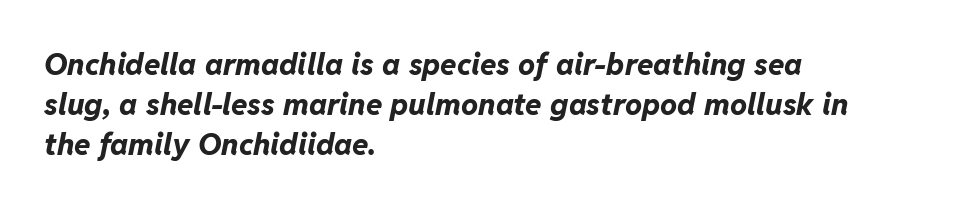
{"italic": "yes", "lean": "right", "slant_degrees": 11, "bold": "yes", "weight": "bold", "width": "normal", "stroke_contrast": "low", "x_height": "medium", "monospaced": "no", "underline": "no", "align": "left", "line_spacing": "normal", "line_spacing_ratio": 1.34, "letter_spacing": "normal", "letter_spacing_em": 0.0, "glyph_px": 30}
